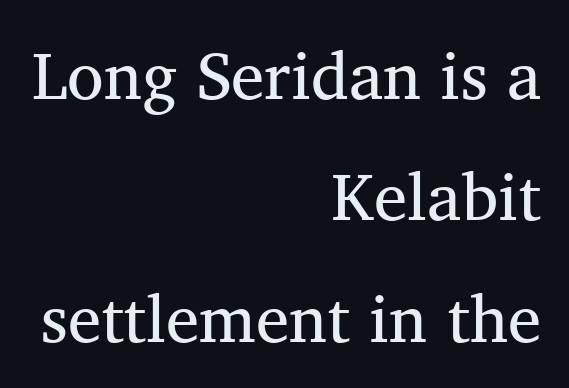
Small tapered or slab feet sit at the stroke ends, so this counts as serif. Each stroke keeps to a modest, everyday thickness or less. Compared with typical body copy, the letter spacing here is the same. A bare baseline throughout the passage.
